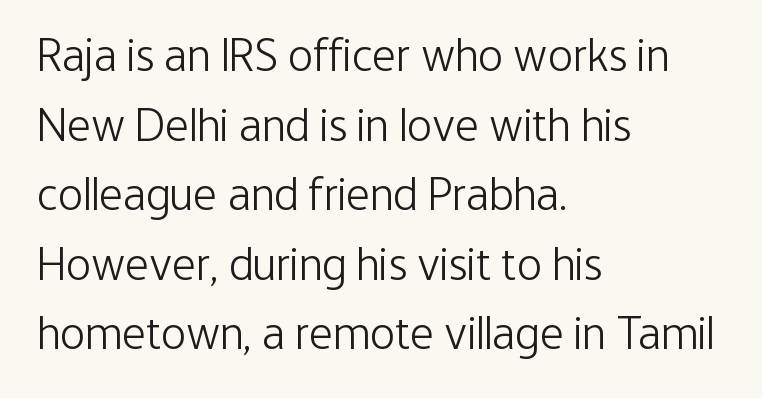
The image shows 47 px light, condensed sans-serif type, upright; set left-aligned, normal line spacing (1.48x), normal letter spacing, not underlined; low stroke contrast and a medium x-height.
